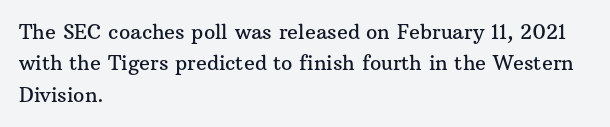
The image shows 20 px text type, upright; set left-aligned, normal line spacing (1.57x), normal letter spacing, not underlined.
